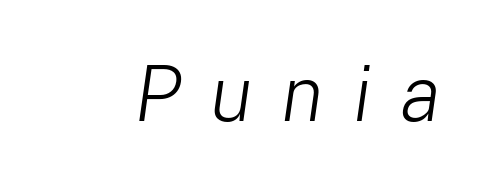
Do the characters align in a grid? No, the font is proportional. Quick note: italic. The zone under the glyphs is completely vacant. Loose tracking; the words dissolve into strings of separated letters. Stems here are at most as thick as an everyday book face.
